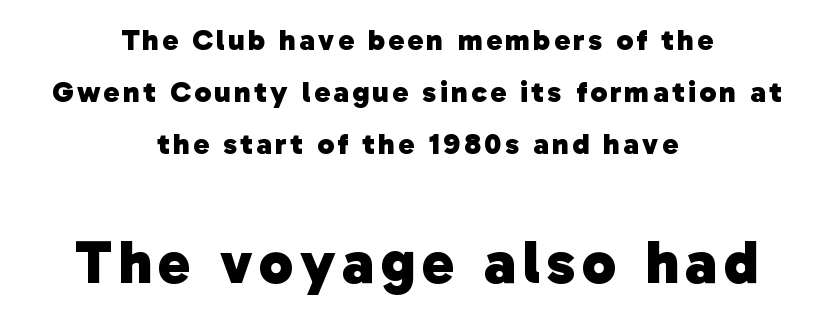
Q: Is the text bold? A: Yes.
Q: Is the typeface a serif or a sans-serif typeface? A: Sans-serif.
Q: Is the text underlined? A: No.
Q: How is the paragraph aligned? A: Centered.
Q: Which block of text is set in a larger size, the first (top) or the second (bottom)? A: The second (bottom) one.
Q: Width (condensed, normal, or wide)? A: Normal.
Q: Stroke contrast? A: Low.
Q: x-height? A: Medium.
Q: Monospaced? A: No.
